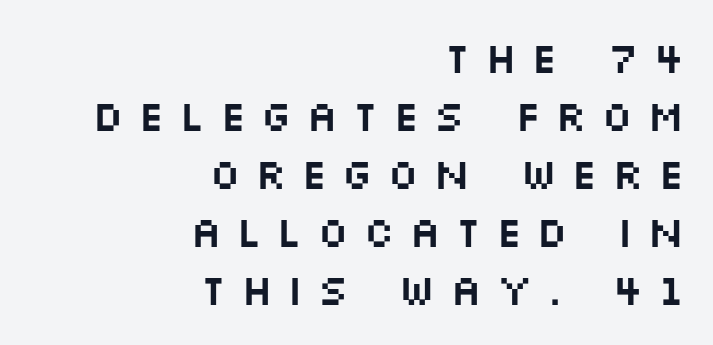
Q: Is the text italic (slanted)? A: No, it is upright.
Q: Is the typeface a serif or a sans-serif typeface? A: Sans-serif.
Q: Is the text underlined? A: No.
Q: How is the paragraph aligned? A: Right-aligned.
Q: Is the spacing between letters normal or unusually wide? A: Unusually wide.
Q: Is the spacing between lines tight, normal or loose? A: Normal.
Q: Width (condensed, normal, or wide)? A: Wide.
Q: Stroke contrast? A: Medium.
Q: x-height? A: Large.
Q: Monospaced? A: No.
